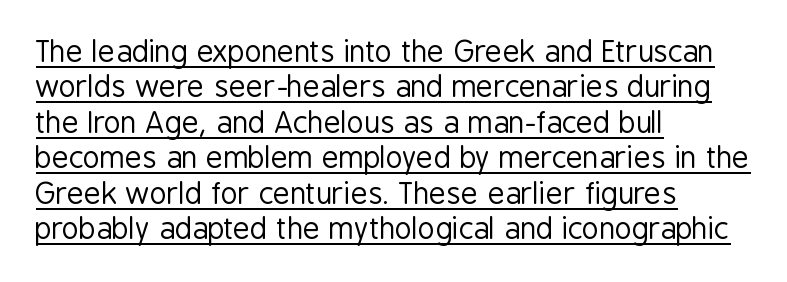
The image shows 29 px regular-weight, condensed sans-serif type, upright; set left-aligned, line spacing 1.22x, normal letter spacing, underlined; low stroke contrast and a medium x-height.
